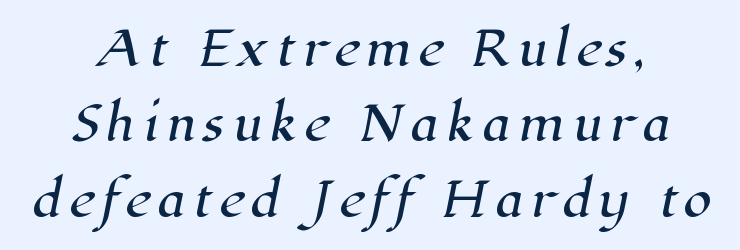
Q: Is the typeface a serif or a sans-serif typeface? A: Serif.
Q: Is the text underlined? A: No.
Q: Is the spacing between lines tight, normal or loose? A: Normal.
Q: Width (condensed, normal, or wide)? A: Normal.
Q: Stroke contrast? A: High.
Q: x-height? A: Medium.
Q: Monospaced? A: No.
